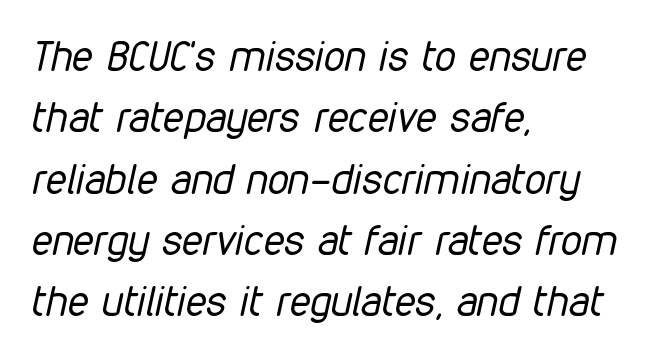
The image shows 42 px regular-weight, condensed type, italic (leaning right); set left-aligned, normal line spacing (1.46x), normal letter spacing, not underlined; low stroke contrast and a medium x-height.
